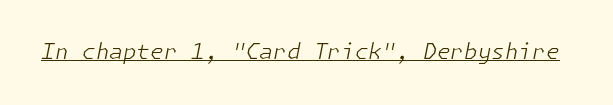
You could call the tracking neutral — neither tight nor loose. Every character sits at an angle, as italics do. Letters have the restrained weight of plain body copy at most. The typesetter has applied underlining to the passage shown.
